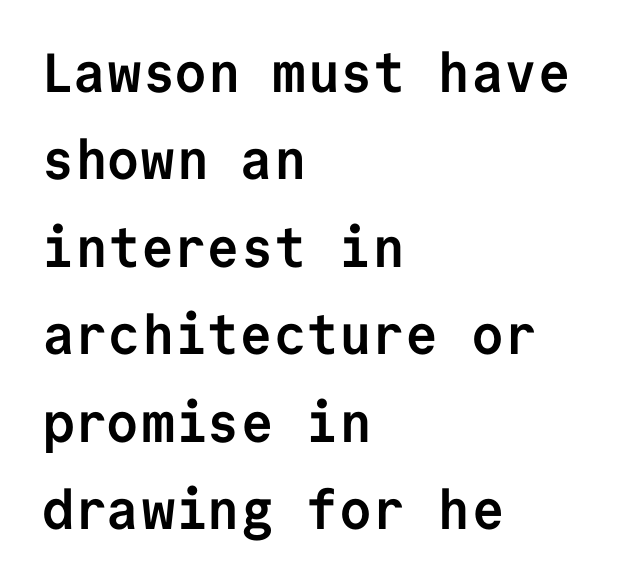
There is no visible air inserted between adjacent glyphs. The designer left line spacing at the default. The passage shown is typed in a monospace face where columns stay perfectly aligned. Reading down the block, your eye returns to a fixed left position each line.
